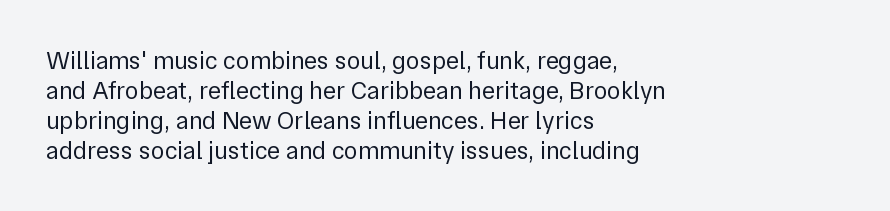
{"italic": "no", "bold": "no", "underline": "no", "align": "left", "line_spacing_ratio": 1.2, "letter_spacing": "normal", "letter_spacing_em": 0.0, "glyph_px": 25}
